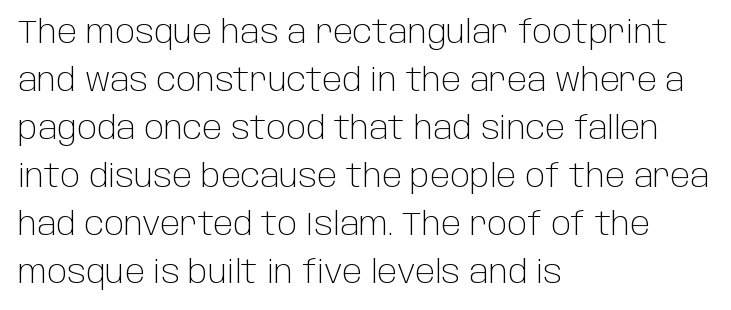
{"serif": "no", "italic": "no", "bold": "no", "weight": "light", "width": "normal", "stroke_contrast": "low", "x_height": "large", "monospaced": "no", "underline": "no", "align": "left", "line_spacing": "normal", "line_spacing_ratio": 1.55, "letter_spacing": "normal", "letter_spacing_em": 0.0, "glyph_px": 31}
